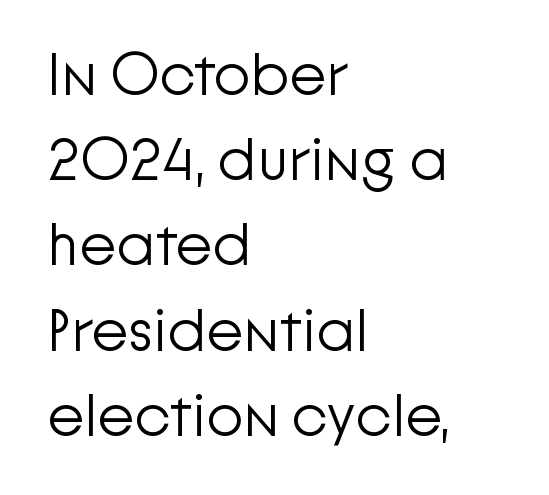
Q: Is the text bold? A: No.
Q: Is the text italic (slanted)? A: No, it is upright.
Q: Is the typeface a serif or a sans-serif typeface? A: Sans-serif.
Q: Is the text underlined? A: No.
Q: How is the paragraph aligned? A: Left-aligned.
Q: Is the spacing between letters normal or unusually wide? A: Normal.
Q: Is the spacing between lines tight, normal or loose? A: Normal.
Q: Width (condensed, normal, or wide)? A: Normal.
Q: Stroke contrast? A: Low.
Q: x-height? A: Medium.
Q: Monospaced? A: No.
